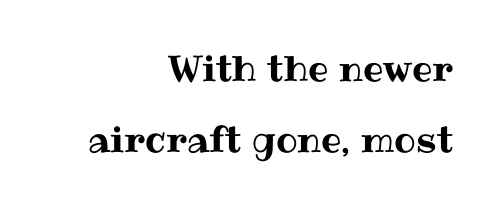
The image shows 36 px text type, upright; set right-aligned, loose line spacing (1.98x), normal letter spacing, not underlined; medium stroke contrast and a medium x-height.
